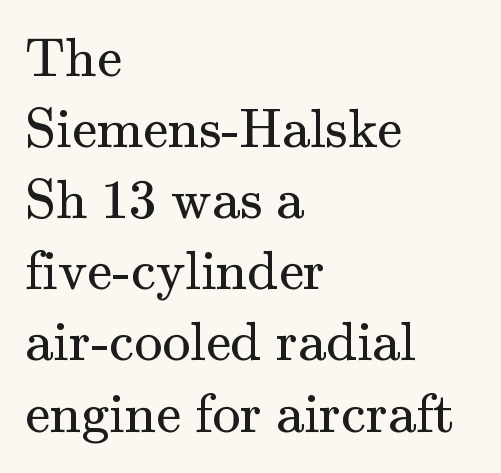
Q: Is the text bold? A: No.
Q: Is the text italic (slanted)? A: No, it is upright.
Q: Is the typeface a serif or a sans-serif typeface? A: Serif.
Q: Is the text underlined? A: No.
Q: How is the paragraph aligned? A: Left-aligned.
Q: Is the spacing between letters normal or unusually wide? A: Normal.
Q: Is the spacing between lines tight, normal or loose? A: Normal.
Q: Width (condensed, normal, or wide)? A: Normal.
Q: Stroke contrast? A: Medium.
Q: x-height? A: Small.
Q: Monospaced? A: No.
